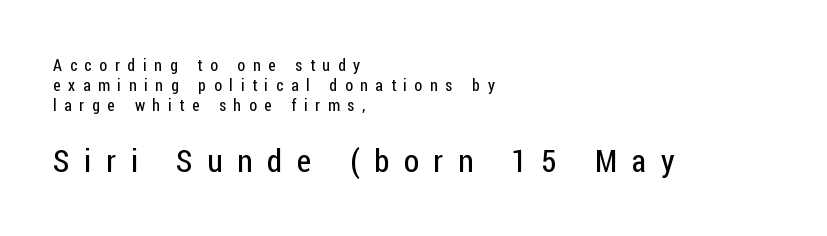
The image shows 31 px regular-weight, condensed sans-serif type, upright; set left-aligned, normal line spacing (1.26x), unusually wide letter spacing (+0.48 em), not underlined; the second (bottom) block is 1.94x larger; low stroke contrast and a medium x-height.
